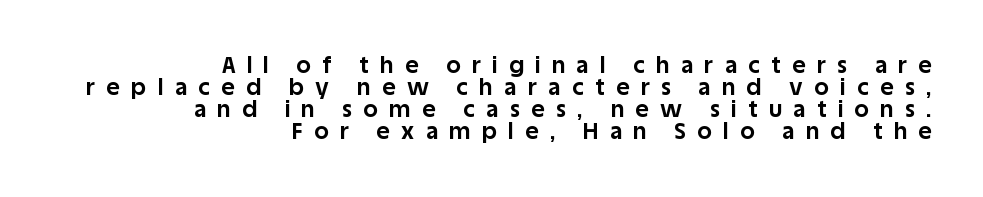
Q: Is the text bold? A: Yes.
Q: Is the text italic (slanted)? A: No, it is upright.
Q: Is the text underlined? A: No.
Q: How is the paragraph aligned? A: Right-aligned.
Q: Is the spacing between letters normal or unusually wide? A: Unusually wide.
Q: Is the spacing between lines tight, normal or loose? A: Tight.
